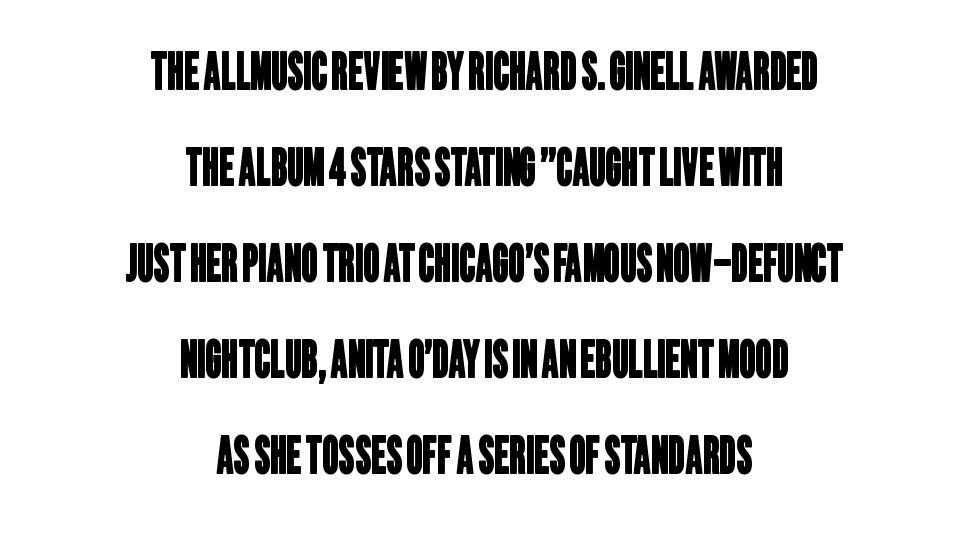
Only glyphs here, with clear space below each row. The face used here is rendered with its standard letterfit. This rendering employs a face without finishing strokes, i.e., a sans-serif. If you folded the block vertically in half, each line would mirror itself in length. Do the characters align in a grid? No, the font is proportional.
